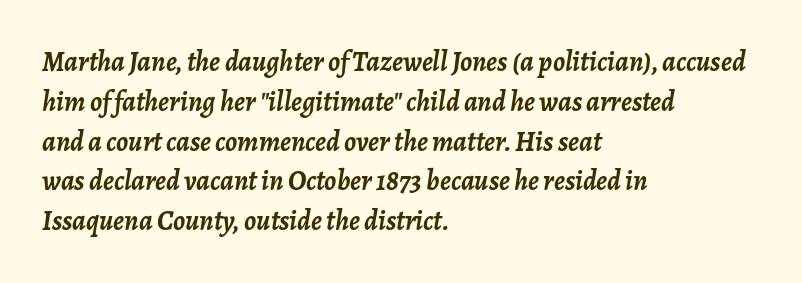
The image shows 28 px semibold type, italic (leaning right); set left-aligned, normal line spacing (1.42x), normal letter spacing, not underlined; low stroke contrast and a medium x-height.
